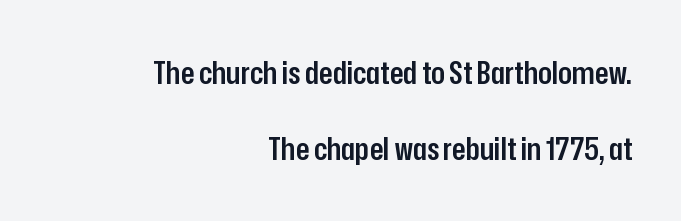
{"serif": "no", "italic": "no", "bold": "semi", "weight": "semibold", "width": "condensed", "stroke_contrast": "low", "x_height": "medium", "monospaced": "no", "underline": "no", "align": "right", "line_spacing": "loose", "line_spacing_ratio": 2.38, "letter_spacing": "normal", "letter_spacing_em": 0.0, "glyph_px": 32}
